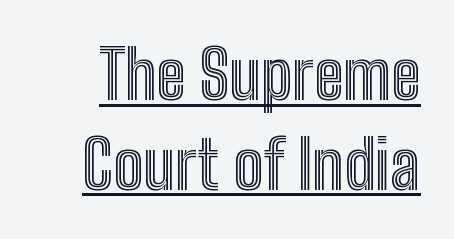
Baseline-to-baseline distance is the conventional proportion of letter height. Here the designer chose a conventional face with non-uniform glyph widths. Upright lettering throughout. These characters rest on top of a visible drawn line.
